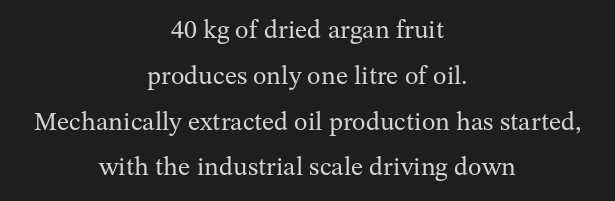
The image shows 26 px text type, upright; set centered, line spacing 1.76x, normal letter spacing, not underlined.
